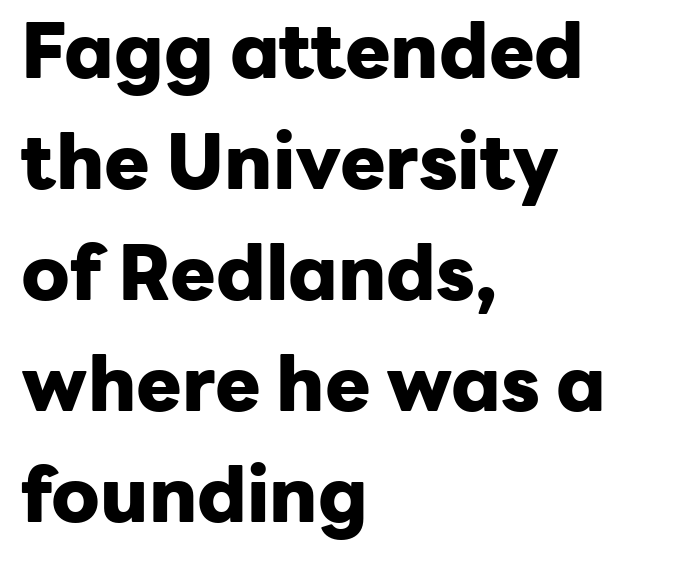
Q: Is the text bold? A: Yes.
Q: Is the text italic (slanted)? A: No, it is upright.
Q: Is the typeface a serif or a sans-serif typeface? A: Sans-serif.
Q: Is the text underlined? A: No.
Q: How is the paragraph aligned? A: Left-aligned.
Q: Is the spacing between letters normal or unusually wide? A: Normal.
Q: Is the spacing between lines tight, normal or loose? A: Normal.
Q: Width (condensed, normal, or wide)? A: Normal.
Q: Stroke contrast? A: Low.
Q: x-height? A: Medium.
Q: Monospaced? A: No.
